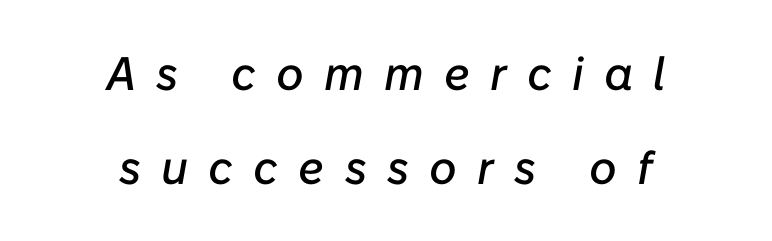
Plain, unruled lines of type. A typesetter would call this proportional, since set widths differ per character. How would I describe the line gaps? Wide and relaxed. Spacing between characters has been opened up far beyond the box default. Compared with ordinary roman type, these characters are visibly tilted.
